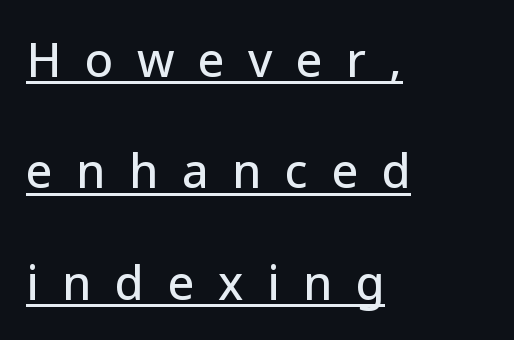
{"serif": "no", "italic": "no", "width": "normal", "stroke_contrast": "low", "x_height": "medium", "monospaced": "no", "underline": "yes", "align": "left", "line_spacing": "loose", "line_spacing_ratio": 2.37, "letter_spacing": "wide", "letter_spacing_em": 0.5, "glyph_px": 47}
